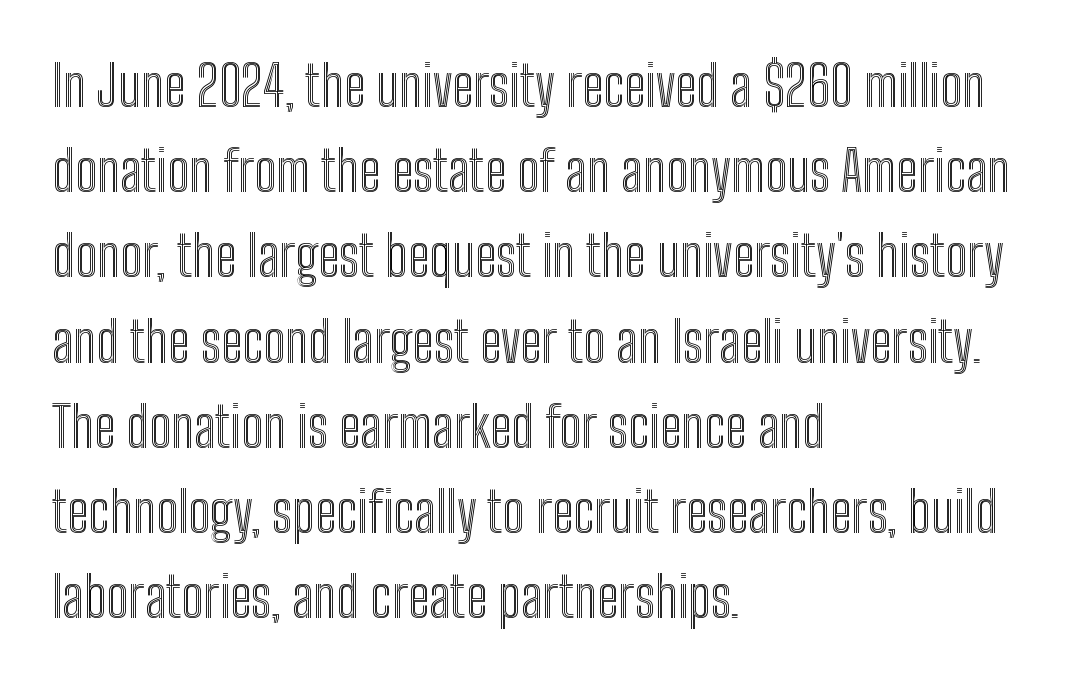
Unlike italic type, these characters show no tilt at all. Honestly, the row spacing looks completely unremarkable. Standard letterfit; no display-style spreading of the glyphs. Is this a fixed-width face? No — the glyphs have proportional, varying widths. The typesetter chose a ragged-right arrangement here.
